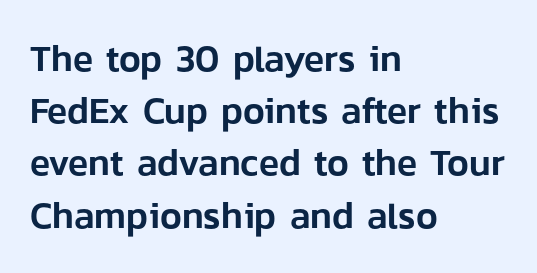
The image shows 37 px sans-serif type, upright; set left-aligned, normal line spacing (1.41x), normal letter spacing, not underlined; low stroke contrast and a medium x-height.
